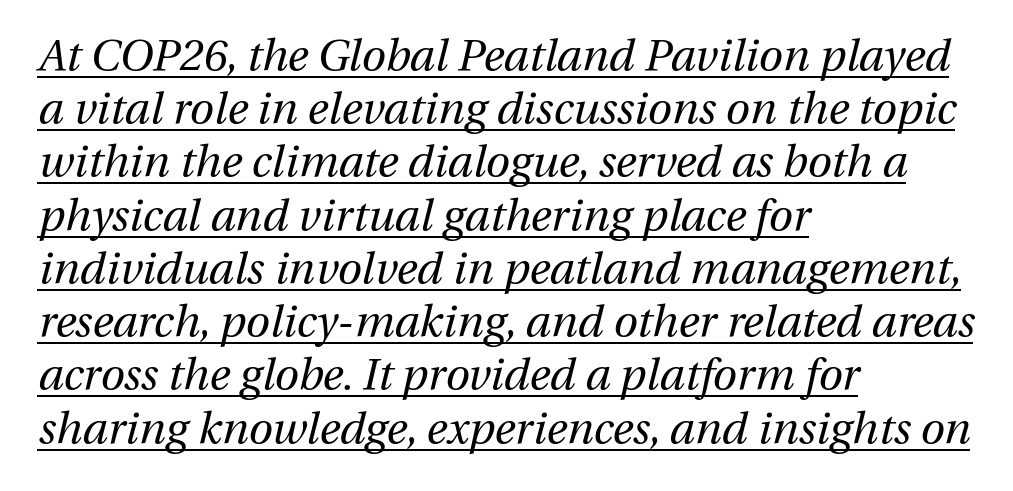
{"italic": "yes", "lean": "right", "slant_degrees": 13, "bold": "no", "weight": "regular", "width": "normal", "stroke_contrast": "medium", "x_height": "medium", "monospaced": "no", "underline": "yes", "align": "left", "line_spacing_ratio": 1.21, "letter_spacing": "normal", "letter_spacing_em": 0.0, "glyph_px": 44}
